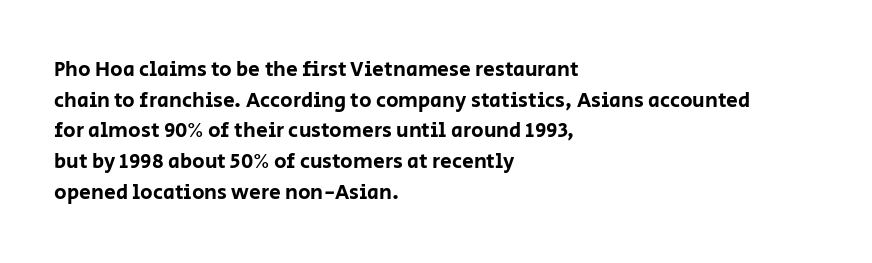
{"italic": "no", "underline": "no", "align": "left", "line_spacing": "normal", "line_spacing_ratio": 1.46, "letter_spacing": "normal", "letter_spacing_em": 0.0, "glyph_px": 21}
